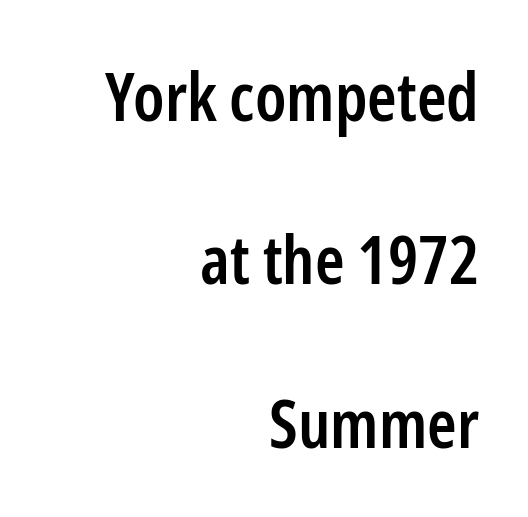
The image shows 67 px semibold, condensed sans-serif type, upright; set right-aligned, loose line spacing (2.44x), normal letter spacing, not underlined; low stroke contrast and a medium x-height.
